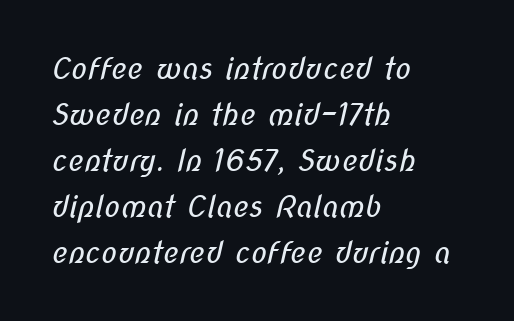
{"serif": "no", "bold": "no", "weight": "regular", "width": "condensed", "stroke_contrast": "low", "x_height": "medium", "monospaced": "no", "underline": "no", "align": "left", "line_spacing": "normal", "line_spacing_ratio": 1.53, "letter_spacing": "normal", "letter_spacing_em": 0.0, "glyph_px": 30}
